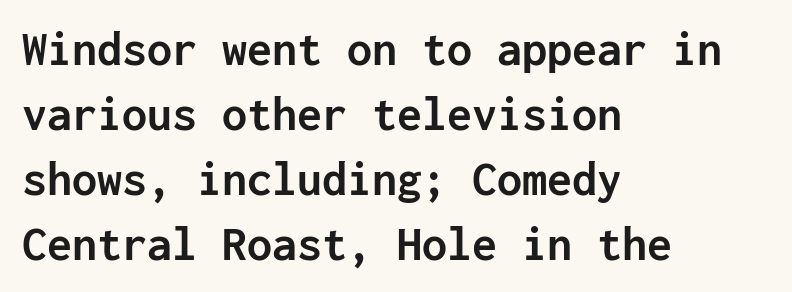
Q: Is the text bold? A: Yes.
Q: Is the text italic (slanted)? A: No, it is upright.
Q: Is the typeface a serif or a sans-serif typeface? A: Sans-serif.
Q: Is the text underlined? A: No.
Q: How is the paragraph aligned? A: Left-aligned.
Q: Is the spacing between letters normal or unusually wide? A: Normal.
Q: Is the spacing between lines tight, normal or loose? A: Normal.
Q: Width (condensed, normal, or wide)? A: Normal.
Q: Stroke contrast? A: Low.
Q: x-height? A: Medium.
Q: Monospaced? A: Yes.
